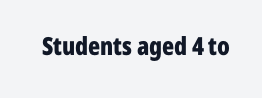
Underlining? Definitely not there. Strong, thick strokes mark this as bold type. This sample uses an upright cut, with every glyph sitting square on the baseline. A typesetter would call this zero additional tracking.
